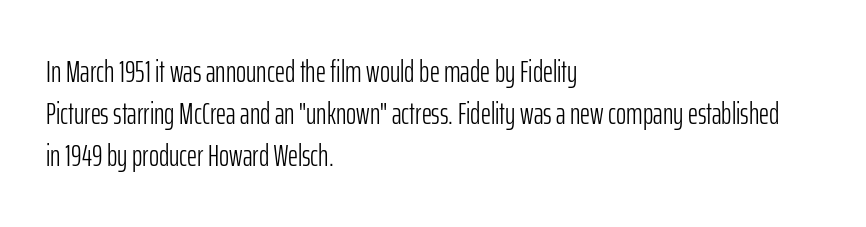
Q: Is the text bold? A: No.
Q: Is the text italic (slanted)? A: No, it is upright.
Q: Is the typeface a serif or a sans-serif typeface? A: Sans-serif.
Q: Is the text underlined? A: No.
Q: How is the paragraph aligned? A: Left-aligned.
Q: Is the spacing between letters normal or unusually wide? A: Normal.
Q: Is the spacing between lines tight, normal or loose? A: Normal.
Q: Width (condensed, normal, or wide)? A: Condensed.
Q: Stroke contrast? A: Low.
Q: x-height? A: Medium.
Q: Monospaced? A: No.
